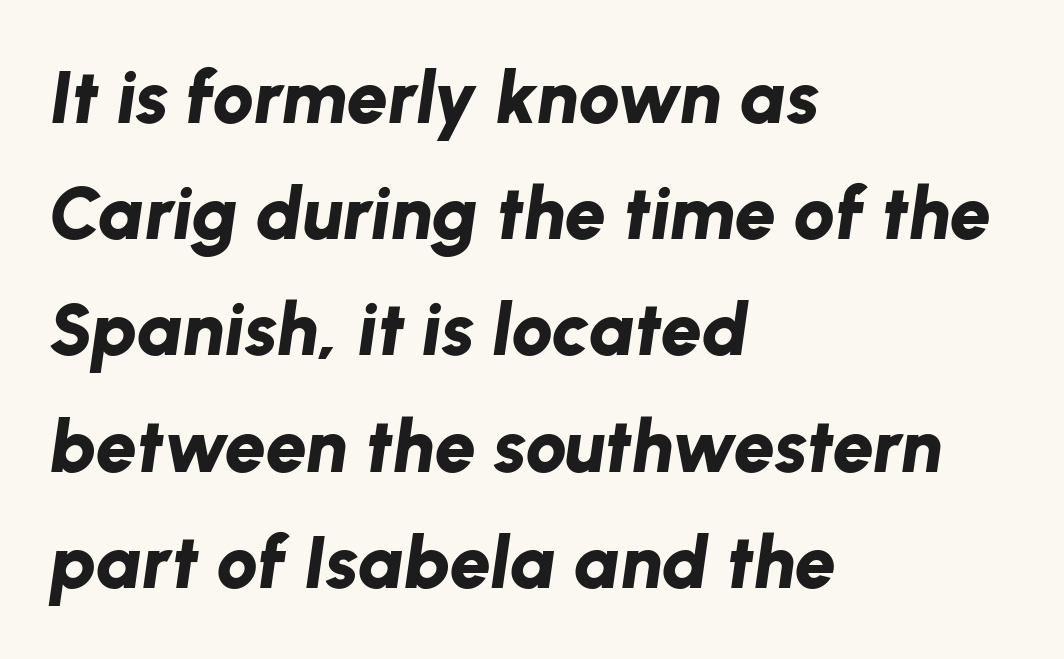
Q: Is the text bold? A: Yes.
Q: Is the text italic (slanted)? A: Yes, it leans right by about 8 degrees.
Q: Is the text underlined? A: No.
Q: How is the paragraph aligned? A: Left-aligned.
Q: Is the spacing between letters normal or unusually wide? A: Normal.
Q: Is the spacing between lines tight, normal or loose? A: Normal.
Q: Width (condensed, normal, or wide)? A: Normal.
Q: Stroke contrast? A: Low.
Q: x-height? A: Medium.
Q: Monospaced? A: No.
